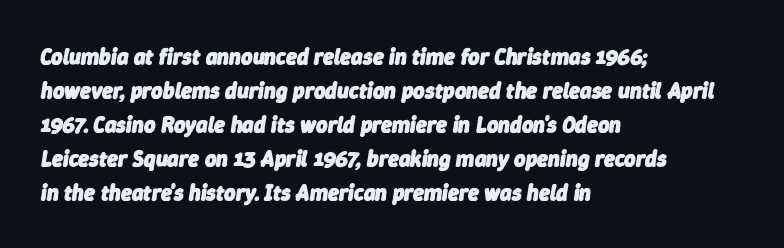
Q: Is the text bold? A: Yes.
Q: Is the text italic (slanted)? A: Yes, it leans right by about 9 degrees.
Q: Is the text underlined? A: No.
Q: How is the paragraph aligned? A: Left-aligned.
Q: Is the spacing between letters normal or unusually wide? A: Normal.
Q: Is the spacing between lines tight, normal or loose? A: Normal.
